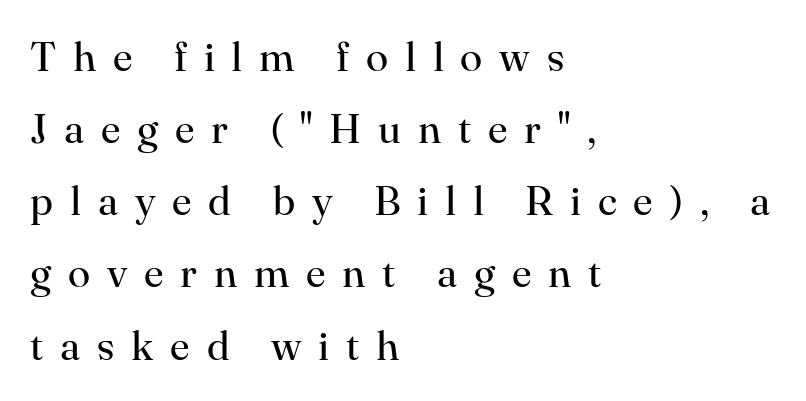
The passage shown is not bold in any degree. Someone cranked the tracking dial way up on this one. The text block is weighted toward the left margin, trailing off unevenly rightward. The face used here is proportionally spaced, like ordinary book or web type. Tall strokes in this sample are plumb rather than angled. Font category for this specimen: serif.
